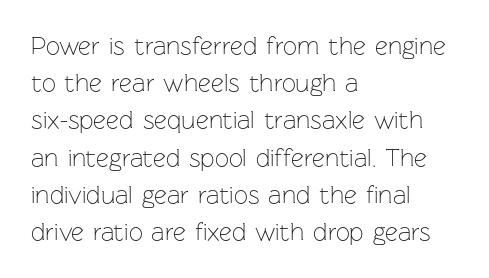
Q: Is the text bold? A: No.
Q: Is the text italic (slanted)? A: No, it is upright.
Q: Is the text underlined? A: No.
Q: How is the paragraph aligned? A: Left-aligned.
Q: Is the spacing between letters normal or unusually wide? A: Normal.
Q: Is the spacing between lines tight, normal or loose? A: Normal.
